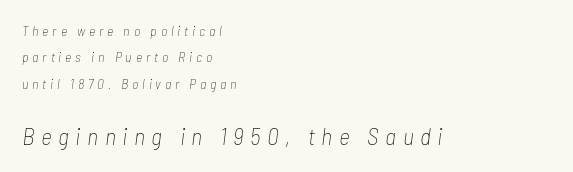
Q: Is the text bold? A: No.
Q: Is the text italic (slanted)? A: Yes, it leans right by about 7 degrees.
Q: Is the text underlined? A: No.
Q: How is the paragraph aligned? A: Left-aligned.
Q: Is the spacing between letters normal or unusually wide? A: Unusually wide.
Q: Which block of text is set in a larger size, the first (top) or the second (bottom)? A: The second (bottom) one.
